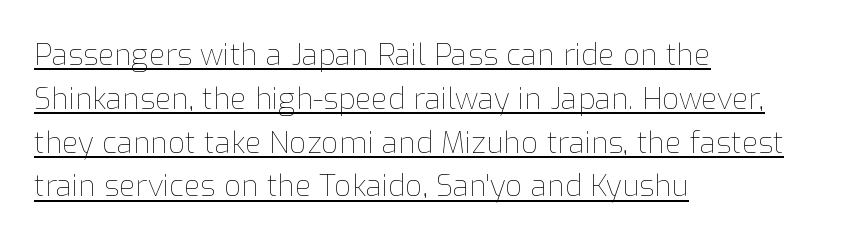
Q: Is the text bold? A: No.
Q: Is the text italic (slanted)? A: No, it is upright.
Q: Is the text underlined? A: Yes.
Q: How is the paragraph aligned? A: Left-aligned.
Q: Is the spacing between letters normal or unusually wide? A: Normal.
Q: Is the spacing between lines tight, normal or loose? A: Normal.
Q: Width (condensed, normal, or wide)? A: Normal.
Q: Stroke contrast? A: Low.
Q: x-height? A: Medium.
Q: Monospaced? A: No.
